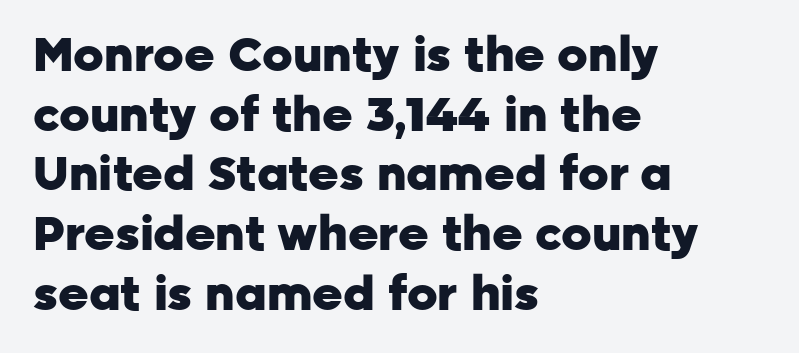
The image shows 47 px heavy sans-serif type, upright; set left-aligned, normal line spacing (1.27x), normal letter spacing, not underlined; low stroke contrast and a medium x-height.
